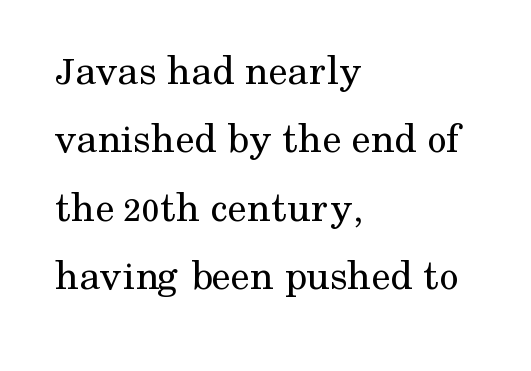
{"serif": "yes", "italic": "no", "bold": "no", "weight": "regular", "width": "normal", "stroke_contrast": "medium", "x_height": "medium", "monospaced": "no", "underline": "no", "align": "left", "line_spacing": "normal", "line_spacing_ratio": 1.59, "letter_spacing": "normal", "letter_spacing_em": 0.0, "glyph_px": 43}
